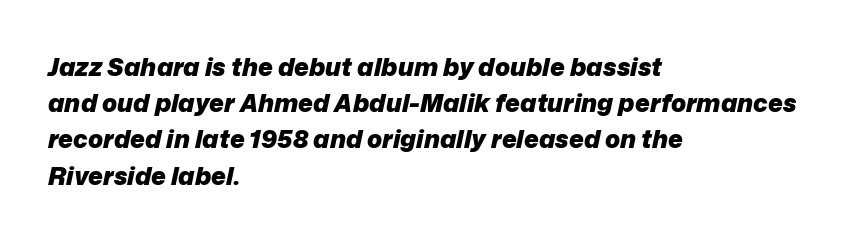
Q: Is the text bold? A: Yes.
Q: Is the text italic (slanted)? A: Yes, it leans right by about 12 degrees.
Q: Is the text underlined? A: No.
Q: How is the paragraph aligned? A: Left-aligned.
Q: Is the spacing between letters normal or unusually wide? A: Normal.
Q: Is the spacing between lines tight, normal or loose? A: Normal.
